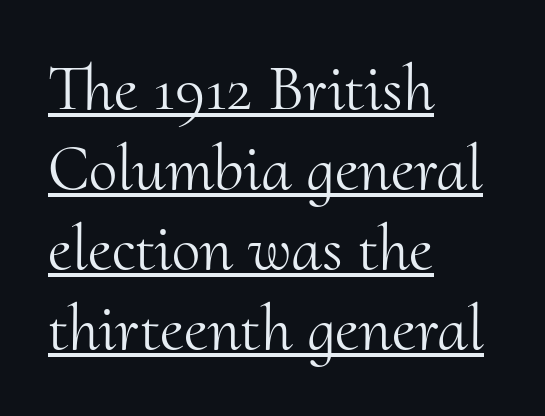
The image shows 65 px light serif type, upright; set left-aligned, line spacing 1.23x, normal letter spacing, underlined; medium stroke contrast and a small x-height.
